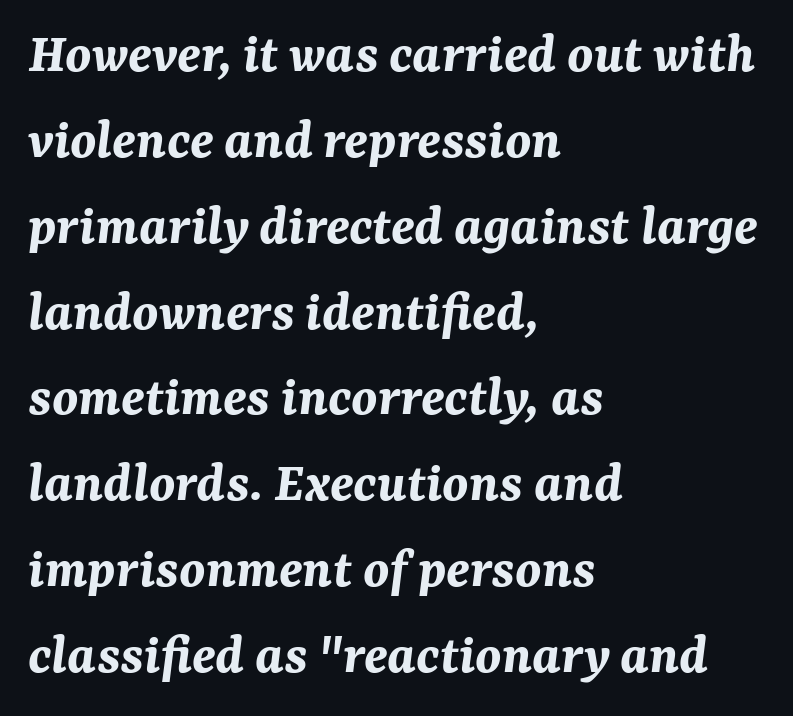
The image shows 58 px bold type, italic (leaning right); set left-aligned, normal line spacing (1.48x), normal letter spacing, not underlined; medium stroke contrast and a medium x-height.
